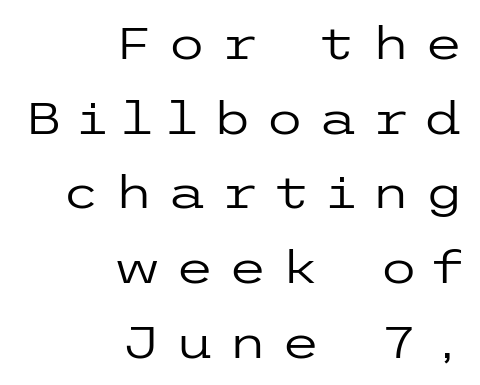
This is roman type, the default non-slanted kind. Evenly set lines give the paragraph a standard silhouette. Horizontal alignment here is rightward, an uncommon choice for prose. Substantial extra tracking has been applied to these lines. Unlike a traditional serif, this face leaves its strokes unadorned. The passage shown is not bold in any degree.
